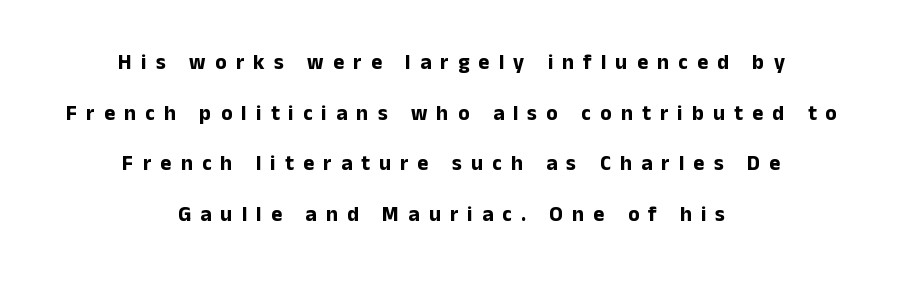
Visually the block forms a symmetrical silhouette, jagged on both flanks. Rule under the text: the space is simply empty. Summary of vertical rhythm: relaxed, with wide interline spacing. Ordinary non-slanted type is in use. Typesetter's note: full bold, strokes at maximum text heaviness.
